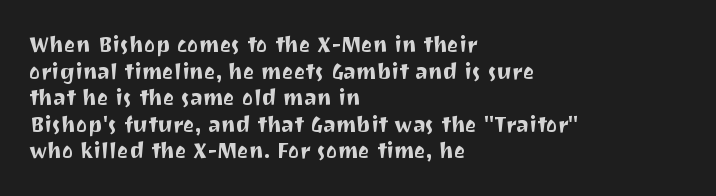
A student would call this left alignment; a typographer would say flush left, rag right. Nobody touched the tracking dial on this one. Tall strokes in this sample are plumb rather than angled. Descenders are the only things crossing below the line.
